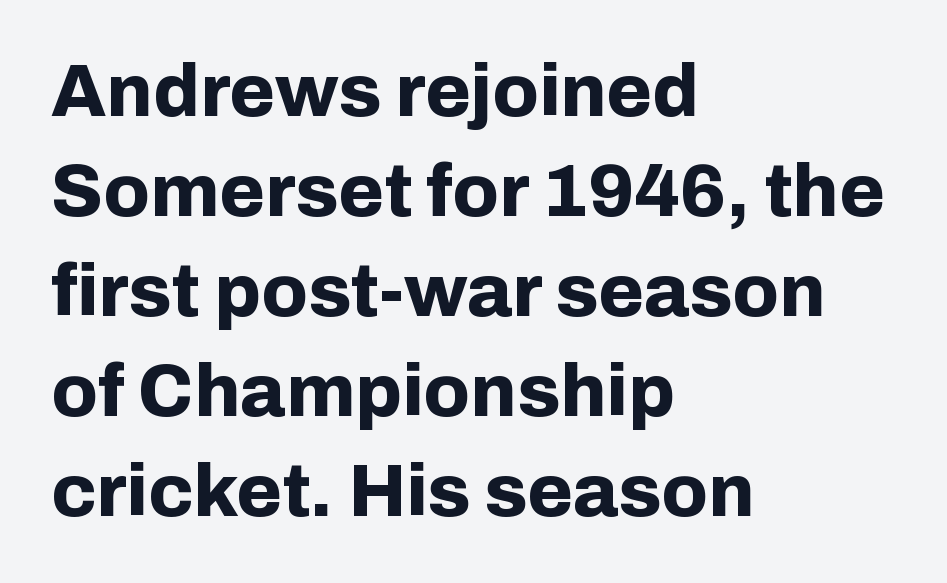
Q: Is the text bold? A: Yes.
Q: Is the text italic (slanted)? A: No, it is upright.
Q: Is the typeface a serif or a sans-serif typeface? A: Sans-serif.
Q: Is the text underlined? A: No.
Q: How is the paragraph aligned? A: Left-aligned.
Q: Is the spacing between letters normal or unusually wide? A: Normal.
Q: Is the spacing between lines tight, normal or loose? A: Normal.
Q: Width (condensed, normal, or wide)? A: Normal.
Q: Stroke contrast? A: Low.
Q: x-height? A: Medium.
Q: Monospaced? A: No.
